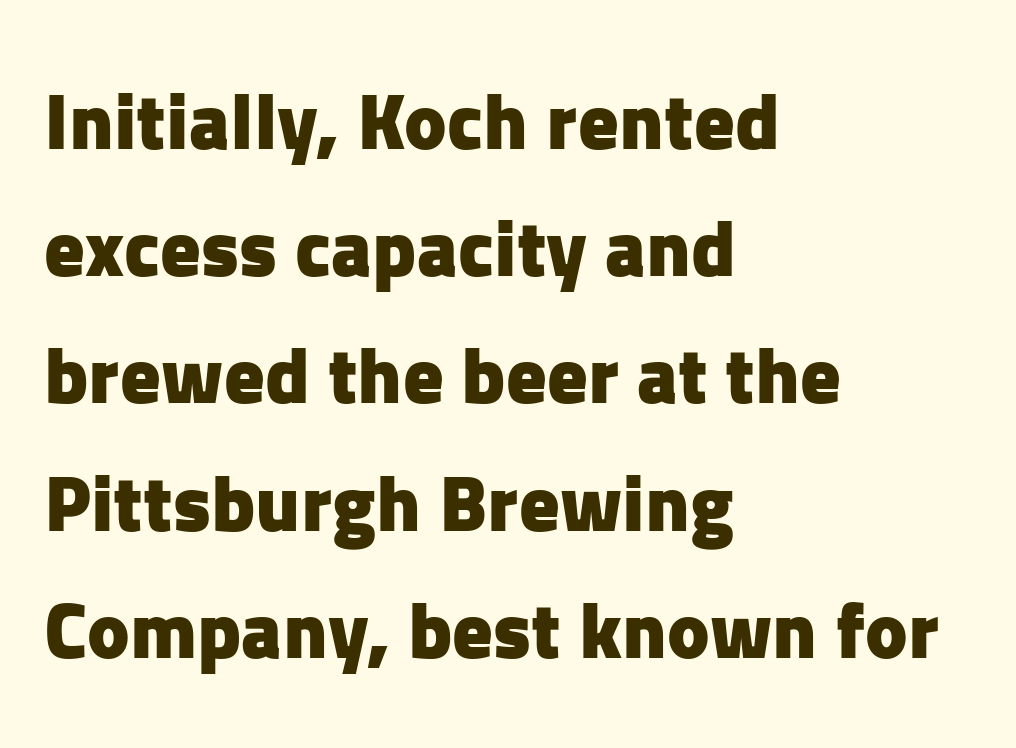
These lines are rendered in a variable-pitch font. In terms of posture, this sample is upright. Short note: letters normally spaced. Bare-footed words on every line. A student would call this left alignment; a typographer would say flush left, rag right.
